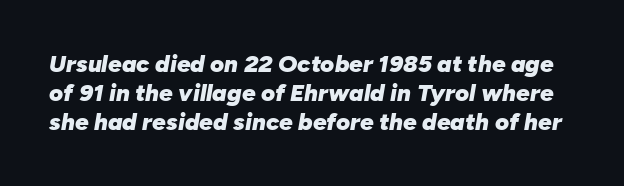
A typesetter would mark this as italic. Look at the stroke-to-counter ratio: heavy, a bold. Descenders are the only things crossing below the line. Glyph-to-glyph distance matches everyday printed text.
